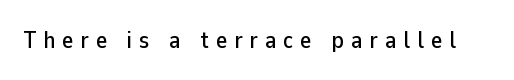
Q: Is the text italic (slanted)? A: No, it is upright.
Q: Is the text underlined? A: No.
Q: Is the spacing between letters normal or unusually wide? A: Unusually wide.
